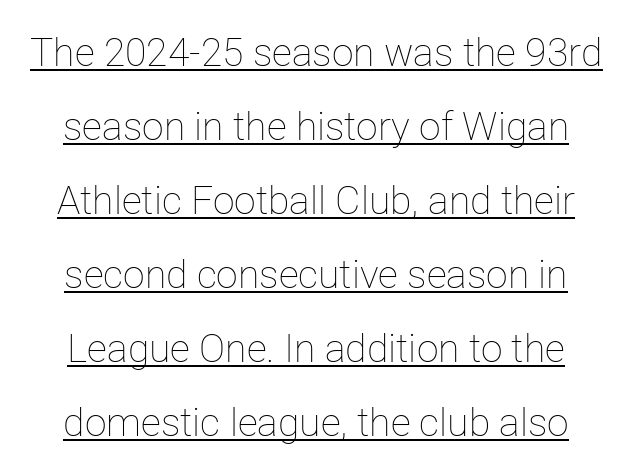
Here the designer chose a conventional face with non-uniform glyph widths. Glyph-to-glyph distance matches everyday printed text. Letters have the restrained weight of plain body copy at most. When letters stand straight like this, we call the style roman or upright. Caption: lettering with a line underneath. Airy leading.
